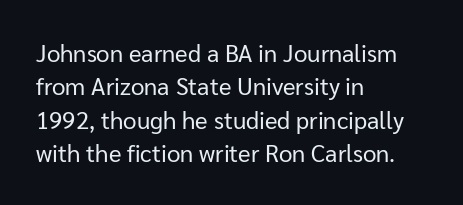
The image shows 24 px text type, upright; set left-aligned, normal line spacing (1.39x), normal letter spacing, not underlined.
